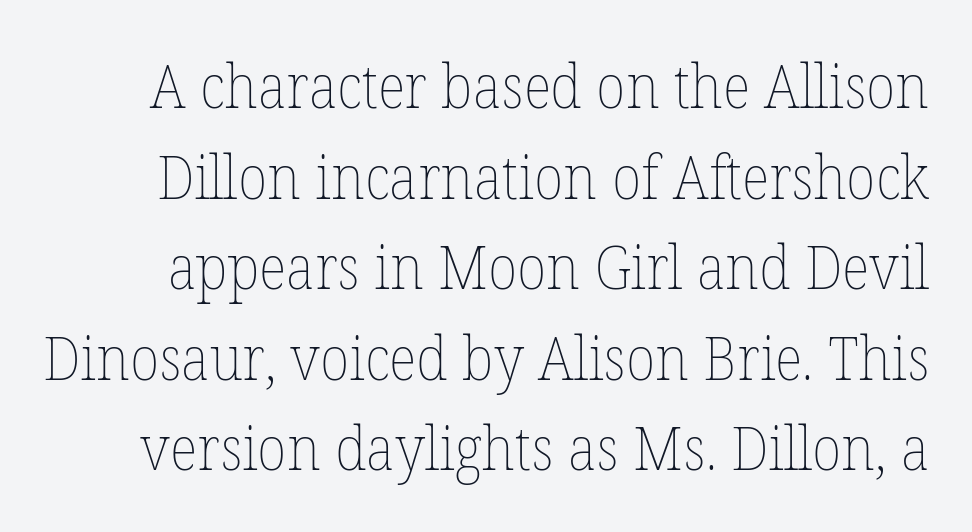
The image shows 60 px thin type, upright; set normal line spacing (1.51x), normal letter spacing, not underlined; low stroke contrast and a medium x-height.
